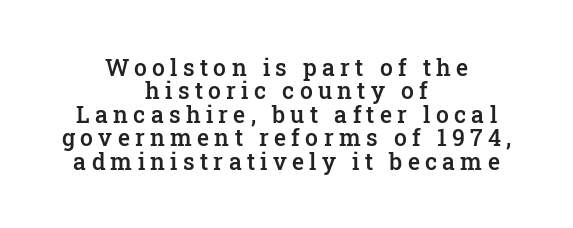
The tracking jumps out immediately: characters are airy and widely separated. Set as a demibold, roughly 600 on the weight scale. The text block is weighted toward neither margin, spreading evenly from the middle. No word sits above an underline. The lettering stays uniformly vertical, giving the passage a roman look. Very little white space separates one row of letters from the next.
